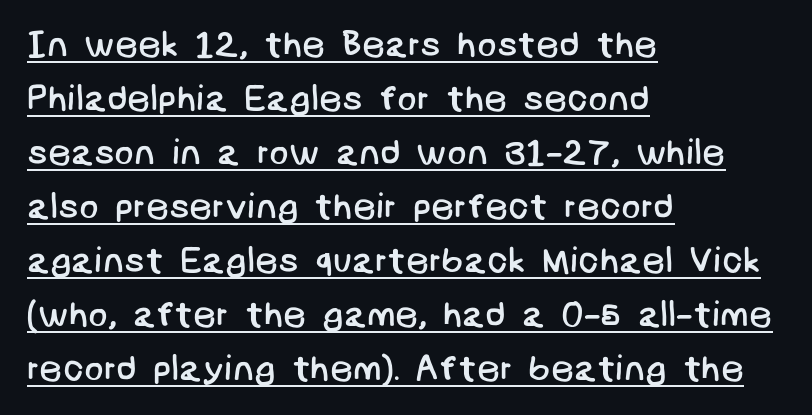
Reading down the column, the eye jumps a familiar distance to each next line. All the whitespace from short lines collects on the right. How are the letters spaced? Ordinarily, with no added tracking. Typographically, this falls in the sans-serif category. Unbolded letterforms with no extra heft. The passage shown is underscored from start to finish.
